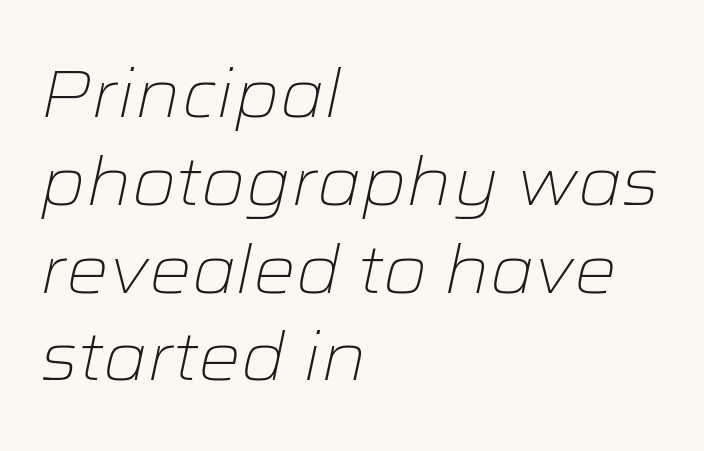
A light-to-regular cut is what we see here. Leading: standard. The area under the type is left untouched. This sample uses plain, unmodified letter spacing. Looking at the ascenders, they clearly lean. Casual observation: everything's shoved over to the left.
